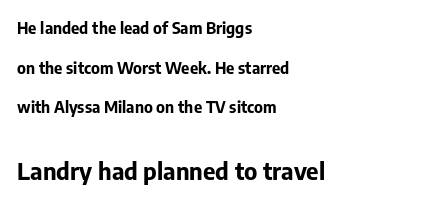
{"italic": "no", "bold": "yes", "underline": "no", "align": "left", "line_spacing": "loose", "line_spacing_ratio": 2.47, "letter_spacing": "normal", "letter_spacing_em": 0.0, "larger_block": "second", "size_ratio": 1.5, "glyph_px": 24}
